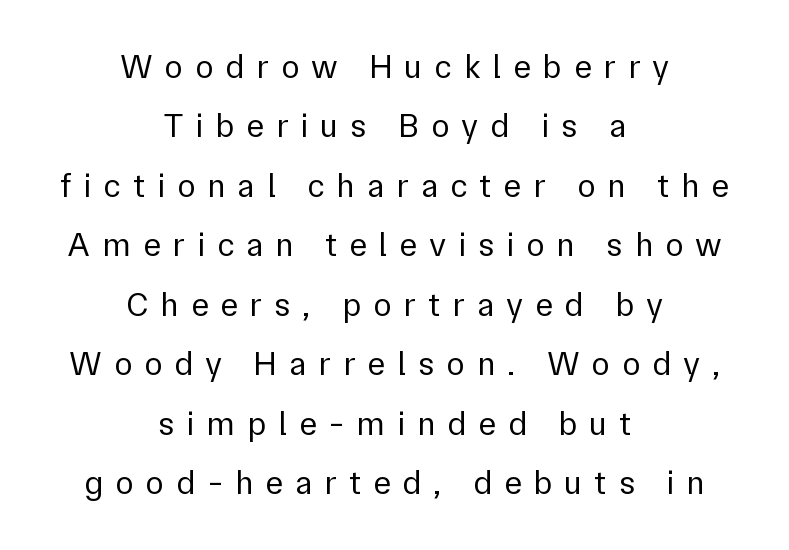
The image shows 34 px regular-weight sans-serif type, upright; set centered, line spacing 1.75x, unusually wide letter spacing (+0.35 em), not underlined; low stroke contrast and a medium x-height.
